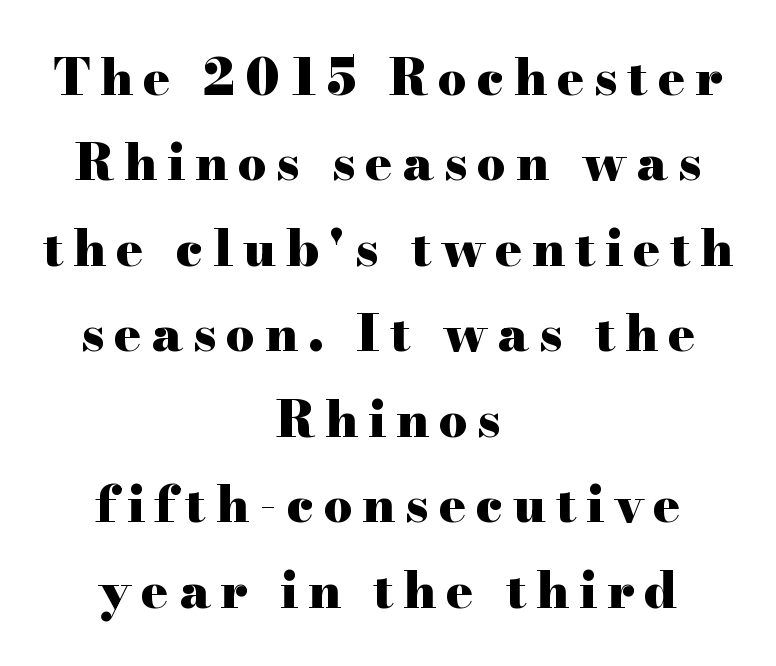
The image shows 50 px heavy, wide serif type, upright; set centered, line spacing 1.71x, unusually wide letter spacing (+0.2 em), not underlined; high stroke contrast and a small x-height.
